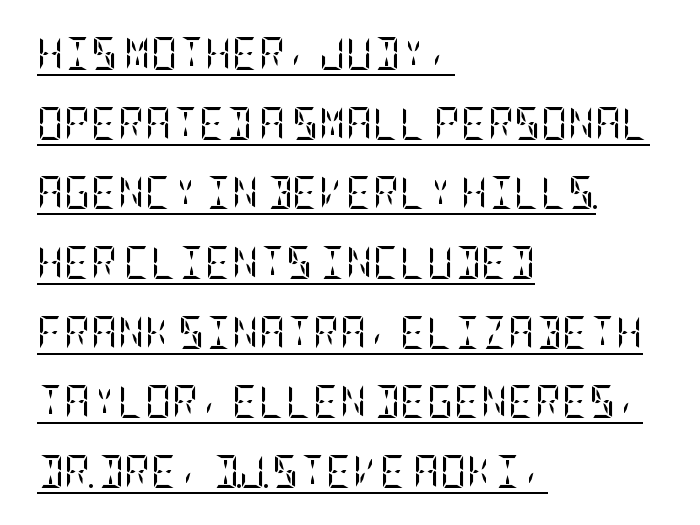
The image shows 33 px regular-weight, condensed serif type, upright; set left-aligned, loose line spacing (2.11x), normal letter spacing, underlined; low stroke contrast and a large x-height.
